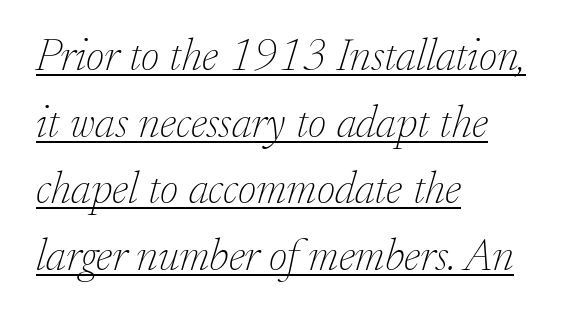
{"serif": "yes", "italic": "yes", "lean": "right", "slant_degrees": 17, "bold": "no", "weight": "thin", "width": "normal", "stroke_contrast": "low", "x_height": "small", "monospaced": "no", "underline": "yes", "align": "left", "line_spacing": "normal", "line_spacing_ratio": 1.48, "letter_spacing": "normal", "letter_spacing_em": 0.0, "glyph_px": 45}
